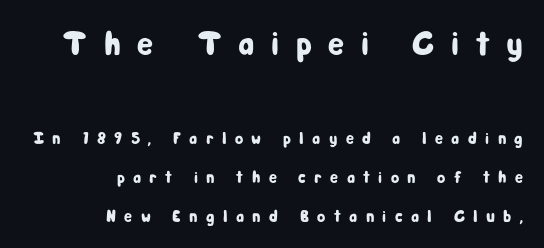
{"serif": "no", "italic": "no", "width": "condensed", "stroke_contrast": "low", "x_height": "medium", "monospaced": "no", "underline": "no", "align": "right", "line_spacing": "loose", "line_spacing_ratio": 2.31, "letter_spacing": "wide", "letter_spacing_em": 0.49, "larger_block": "first", "size_ratio": 2.0, "glyph_px": 34}
